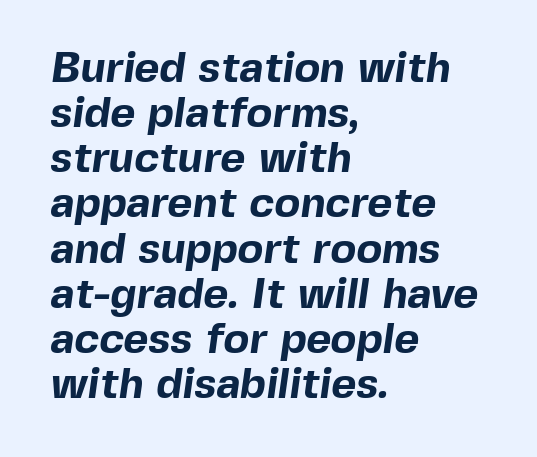
{"serif": "no", "bold": "yes", "weight": "bold", "width": "normal", "x_height": "medium", "monospaced": "no", "underline": "no", "align": "left", "line_spacing": "tight", "line_spacing_ratio": 1.05, "letter_spacing": "normal", "letter_spacing_em": 0.0, "glyph_px": 43}
